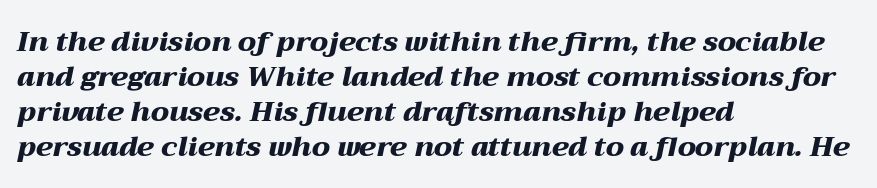
Each row of text sits above clean, open space. The setting favours the left margin, as ordinary paragraphs usually do. Compared with typical body copy, the letter spacing here is the same. The line-height multiplier appears to be the usual default. You could not count columns in this text — the font is proportionally spaced. Stroke thickness is high; the sample reads as a true bold.
